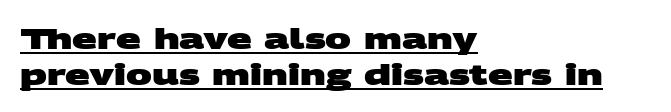
Glyph-to-glyph distance matches everyday printed text. Each letter keeps its own natural width here, so spacing adapts to shape. Does a line run under the words? Yes, clearly. This is sans-serif lettering, the kind often seen on screens and signage. Casual observation: everything's shoved over to the left.
